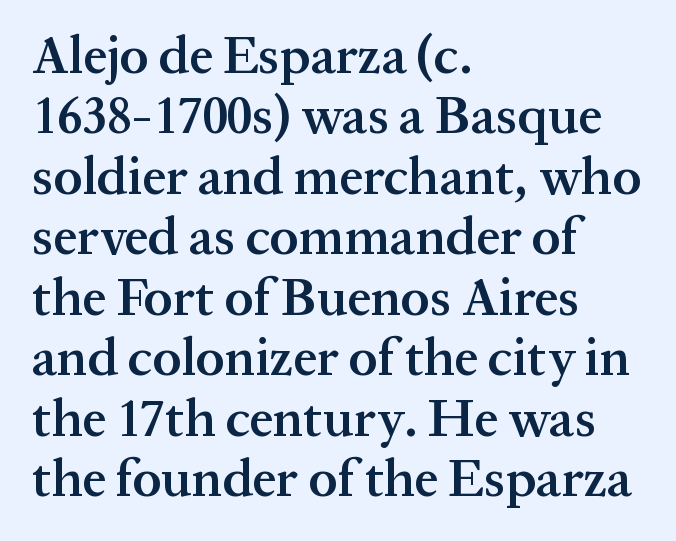
Italic? Not at all — the glyphs are vertical. Compared with an ordinary text face, these strokes are moderately heavier — a semibold. This rendering employs a face with finishing strokes, i.e., a serif. The text block is weighted toward the left margin, trailing off unevenly rightward. Proportional: the letters do not fall into vertical columns. Default kerning and tracking; the words read as compact shapes.
